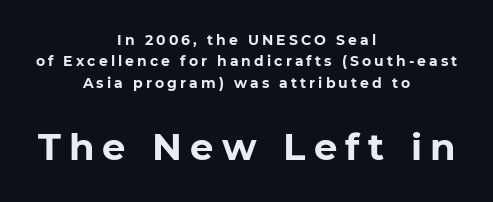
{"serif": "no", "italic": "no", "bold": "yes", "weight": "bold", "width": "normal", "stroke_contrast": "low", "x_height": "medium", "monospaced": "no", "underline": "no", "align": "center", "line_spacing": "normal", "line_spacing_ratio": 1.52, "letter_spacing": "wide", "letter_spacing_em": 0.22, "larger_block": "second", "size_ratio": 2.64, "glyph_px": 37}
